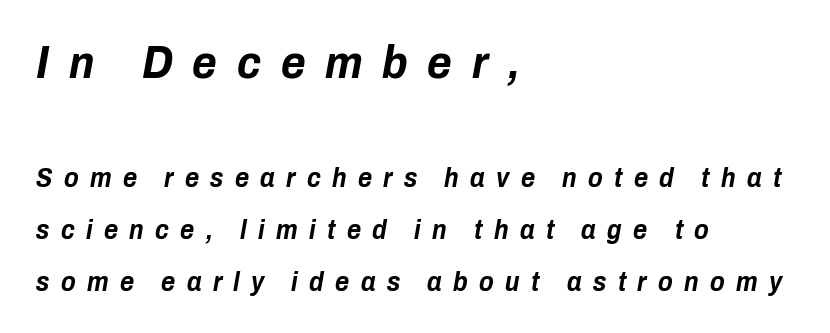
{"italic": "yes", "lean": "right", "slant_degrees": 10, "bold": "yes", "weight": "bold", "width": "condensed", "stroke_contrast": "low", "x_height": "medium", "monospaced": "no", "underline": "no", "align": "left", "line_spacing": "loose", "line_spacing_ratio": 1.91, "letter_spacing": "wide", "letter_spacing_em": 0.42, "larger_block": "first", "size_ratio": 1.74, "glyph_px": 47}
